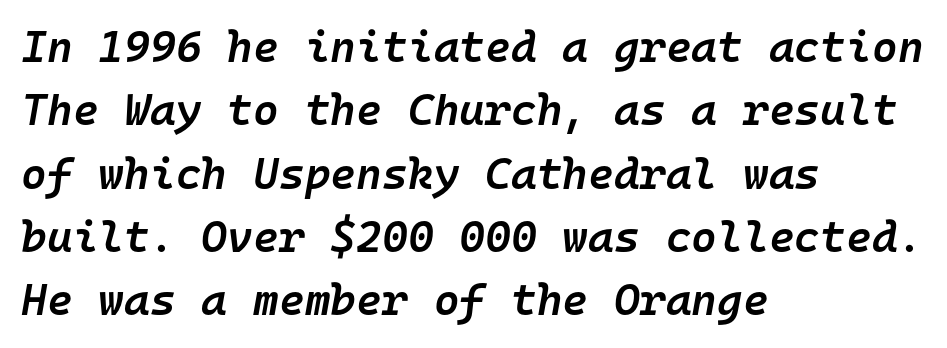
The typography opts for an oblique posture over an upright one. Honestly, the letter spacing is just normal — you wouldn't notice it. Horizontally, the lines are justified to the leading edge only. Line spacing here is normal. Is the type bold? Partly — it's a semibold, heavier than regular but not fully bold. Beneath every word, the page is bare.
